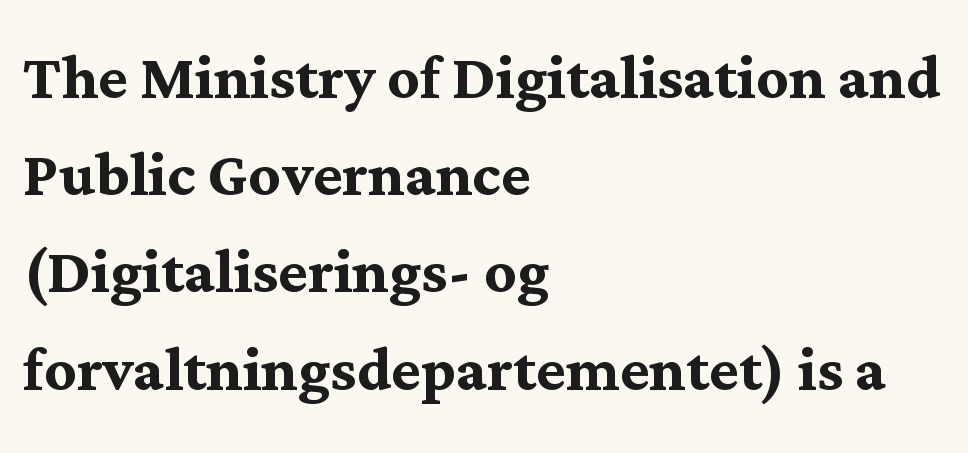
Q: Is the text bold? A: Yes.
Q: Is the text italic (slanted)? A: No, it is upright.
Q: Is the typeface a serif or a sans-serif typeface? A: Serif.
Q: Is the text underlined? A: No.
Q: How is the paragraph aligned? A: Left-aligned.
Q: Is the spacing between letters normal or unusually wide? A: Normal.
Q: Width (condensed, normal, or wide)? A: Normal.
Q: Stroke contrast? A: Medium.
Q: x-height? A: Medium.
Q: Monospaced? A: No.
